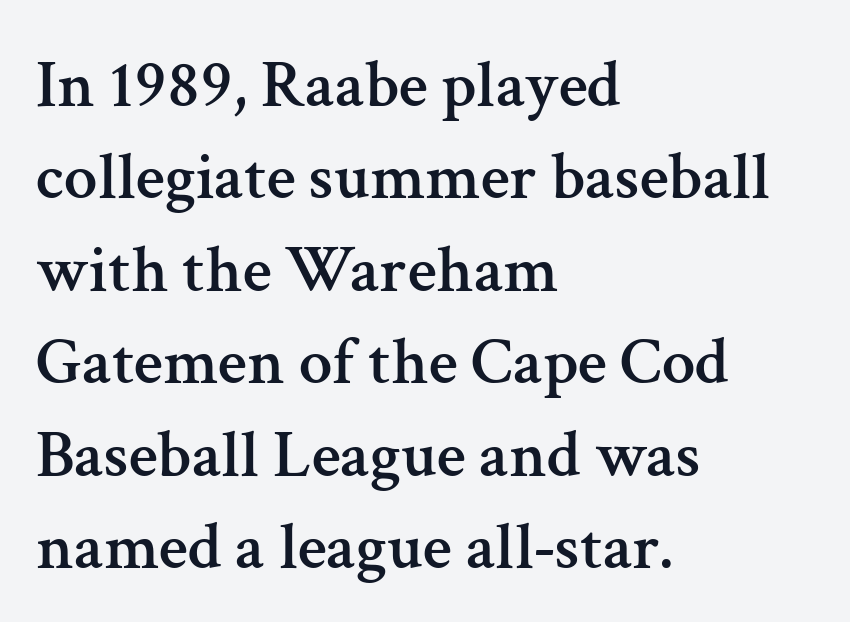
Q: Is the text italic (slanted)? A: No, it is upright.
Q: Is the typeface a serif or a sans-serif typeface? A: Serif.
Q: Is the text underlined? A: No.
Q: How is the paragraph aligned? A: Left-aligned.
Q: Is the spacing between letters normal or unusually wide? A: Normal.
Q: Is the spacing between lines tight, normal or loose? A: Normal.
Q: Width (condensed, normal, or wide)? A: Normal.
Q: Stroke contrast? A: Medium.
Q: x-height? A: Medium.
Q: Monospaced? A: No.
